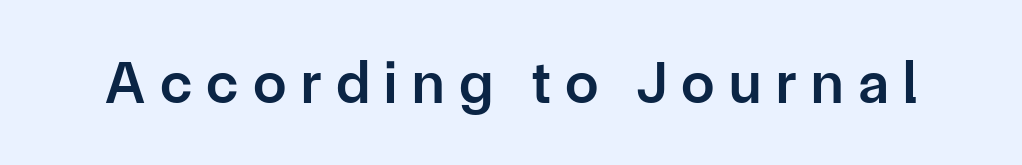
Q: Is the text bold? A: Semi-bold.
Q: Is the text italic (slanted)? A: No, it is upright.
Q: Is the typeface a serif or a sans-serif typeface? A: Sans-serif.
Q: Is the text underlined? A: No.
Q: Is the spacing between letters normal or unusually wide? A: Unusually wide.
Q: Width (condensed, normal, or wide)? A: Normal.
Q: Stroke contrast? A: Low.
Q: x-height? A: Medium.
Q: Monospaced? A: No.
